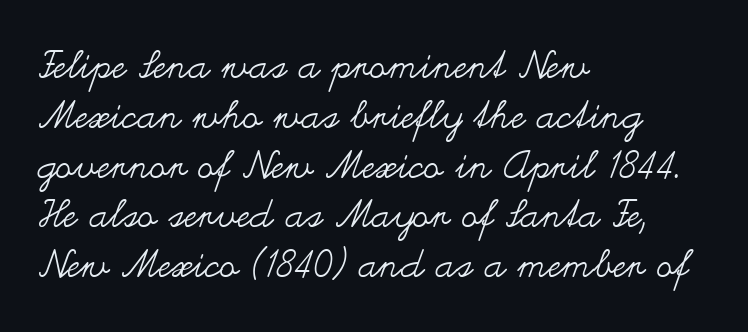
The image shows 38 px regular-weight, wide type; set left-aligned, normal line spacing (1.31x), normal letter spacing, not underlined; medium stroke contrast and a small x-height.
